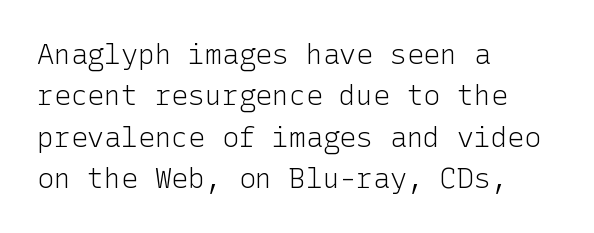
Q: Is the text bold? A: No.
Q: Is the text italic (slanted)? A: No, it is upright.
Q: Is the typeface a serif or a sans-serif typeface? A: Sans-serif.
Q: Is the text underlined? A: No.
Q: How is the paragraph aligned? A: Left-aligned.
Q: Is the spacing between letters normal or unusually wide? A: Normal.
Q: Is the spacing between lines tight, normal or loose? A: Normal.
Q: Width (condensed, normal, or wide)? A: Normal.
Q: Stroke contrast? A: Low.
Q: x-height? A: Medium.
